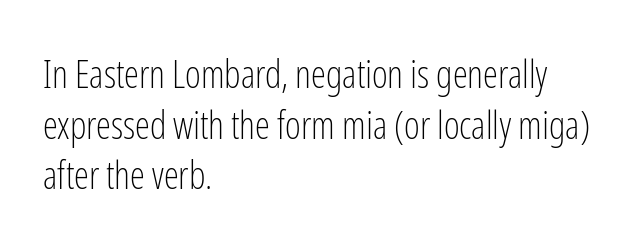
{"serif": "no", "italic": "no", "bold": "no", "weight": "light", "width": "condensed", "stroke_contrast": "low", "x_height": "medium", "monospaced": "no", "underline": "no", "align": "left", "line_spacing": "normal", "line_spacing_ratio": 1.33, "letter_spacing": "normal", "letter_spacing_em": 0.0, "glyph_px": 38}
